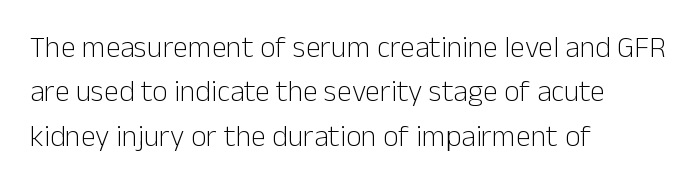
{"serif": "no", "italic": "no", "bold": "no", "weight": "light", "width": "normal", "stroke_contrast": "low", "x_height": "medium", "monospaced": "no", "underline": "no", "align": "left", "line_spacing": "normal", "line_spacing_ratio": 1.48, "letter_spacing": "normal", "letter_spacing_em": 0.0, "glyph_px": 30}
